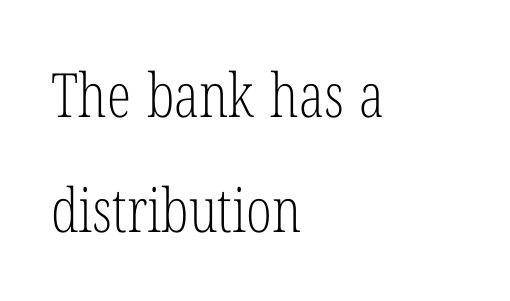
Q: Is the text bold? A: No.
Q: Is the text italic (slanted)? A: No, it is upright.
Q: Is the typeface a serif or a sans-serif typeface? A: Serif.
Q: Is the text underlined? A: No.
Q: How is the paragraph aligned? A: Left-aligned.
Q: Is the spacing between letters normal or unusually wide? A: Normal.
Q: Width (condensed, normal, or wide)? A: Condensed.
Q: Stroke contrast? A: Low.
Q: x-height? A: Medium.
Q: Monospaced? A: No.
